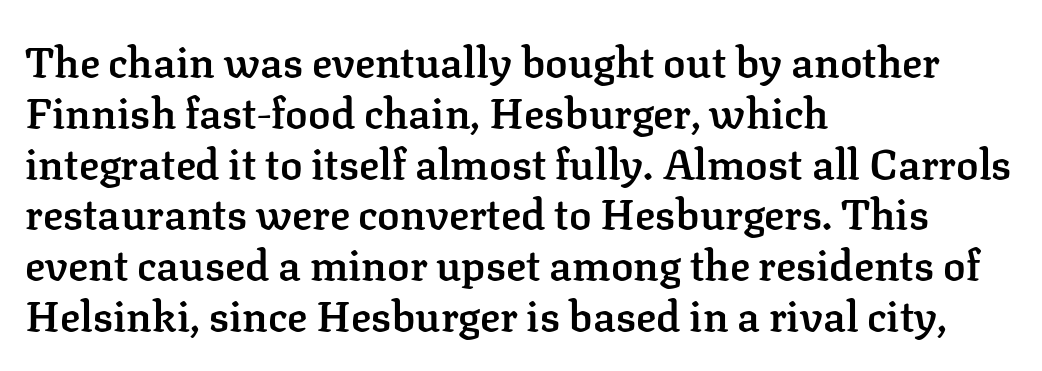
The zone under the glyphs is completely vacant. A bit beefed up — I'd call it semibold rather than bold. Line beginnings align vertically; line endings do not. The face used here is rendered with its standard letterfit. Does the type have serifs? Yes, each stem ends in a small foot. Rendered with straight, roman letterforms.
